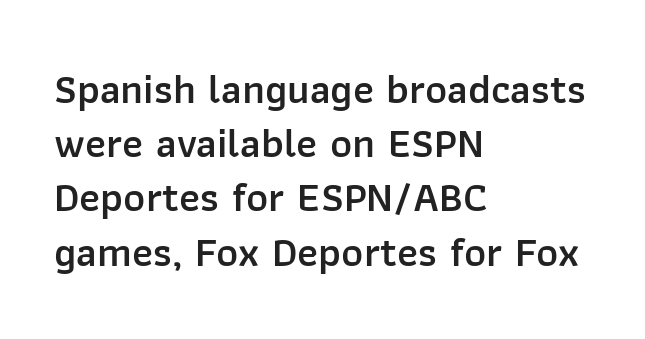
Q: Is the text bold? A: Semi-bold.
Q: Is the text italic (slanted)? A: No, it is upright.
Q: Is the typeface a serif or a sans-serif typeface? A: Sans-serif.
Q: Is the text underlined? A: No.
Q: How is the paragraph aligned? A: Left-aligned.
Q: Is the spacing between letters normal or unusually wide? A: Normal.
Q: Is the spacing between lines tight, normal or loose? A: Normal.
Q: Width (condensed, normal, or wide)? A: Normal.
Q: Stroke contrast? A: Low.
Q: x-height? A: Medium.
Q: Monospaced? A: No.
